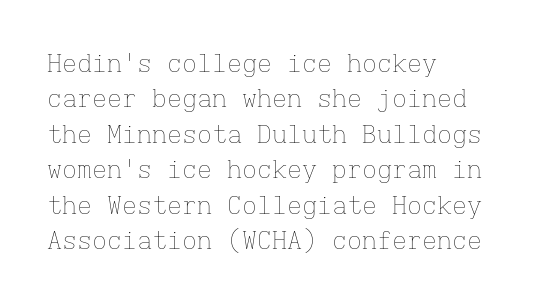
The image shows 25 px text type, upright; set left-aligned, normal line spacing (1.42x), normal letter spacing, not underlined.
